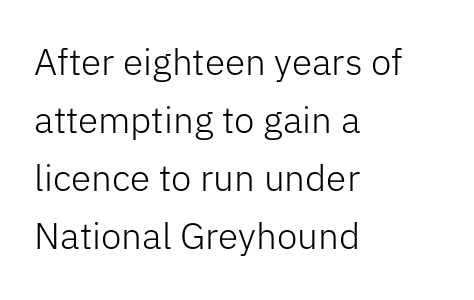
Every stem runs plumb, perpendicular to the baseline. Short note: letters normally spaced. Typeset ragged right — the left edge is the straight one. What's the leading like? Ordinary, nothing unusual. A quiet, ordinary-to-light weight characterises the typeface.
